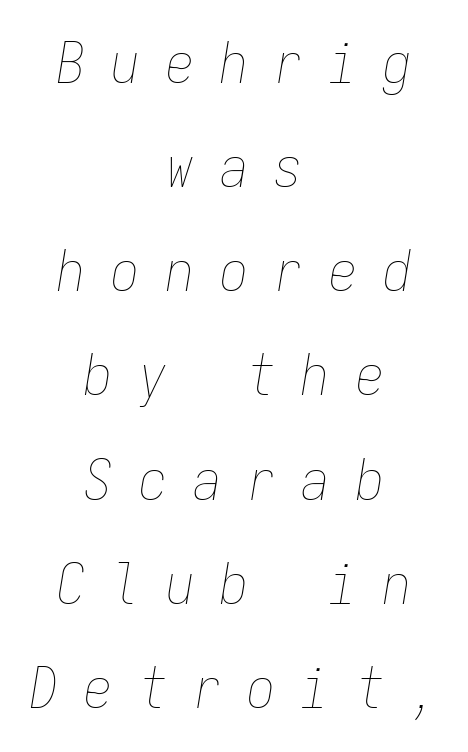
{"italic": "yes", "lean": "right", "slant_degrees": 9, "bold": "no", "weight": "thin", "width": "condensed", "stroke_contrast": "low", "x_height": "medium", "monospaced": "yes", "underline": "no", "align": "center", "line_spacing_ratio": 1.86, "letter_spacing": "wide", "letter_spacing_em": 0.47, "glyph_px": 56}
